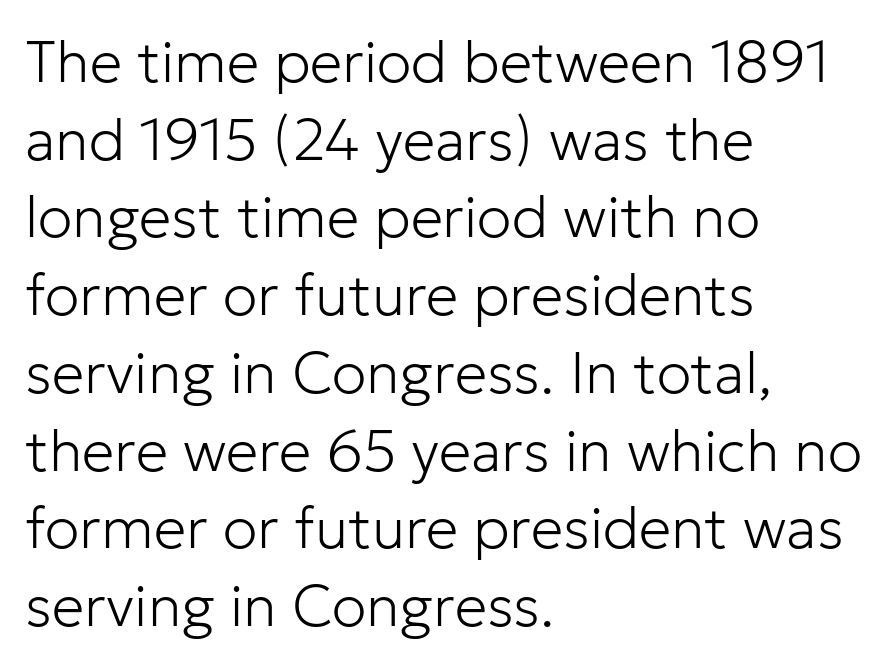
{"serif": "no", "italic": "no", "bold": "no", "weight": "light", "width": "normal", "stroke_contrast": "low", "x_height": "medium", "monospaced": "no", "underline": "no", "align": "left", "line_spacing": "normal", "line_spacing_ratio": 1.34, "letter_spacing": "normal", "letter_spacing_em": 0.0, "glyph_px": 58}
